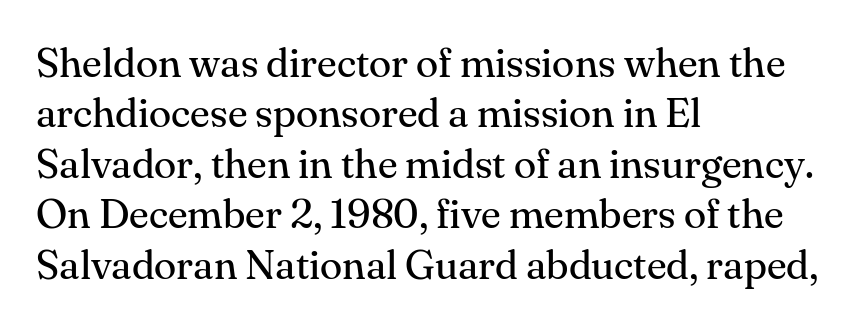
The image shows 41 px regular-weight serif type, upright; set left-aligned, line spacing 1.23x, normal letter spacing, not underlined; medium stroke contrast and a small x-height.
